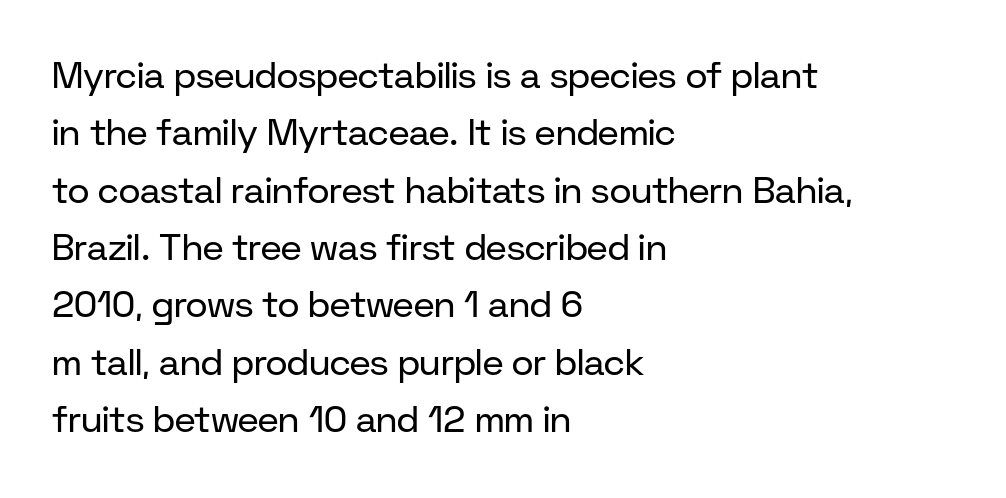
{"serif": "no", "italic": "no", "bold": "no", "weight": "regular", "width": "normal", "stroke_contrast": "low", "x_height": "medium", "monospaced": "no", "underline": "no", "align": "left", "line_spacing": "normal", "line_spacing_ratio": 1.55, "letter_spacing": "normal", "letter_spacing_em": 0.0, "glyph_px": 37}
